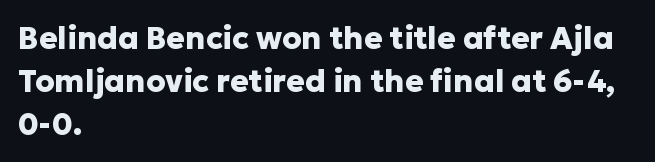
{"serif": "no", "italic": "no", "bold": "yes", "weight": "heavy", "width": "normal", "stroke_contrast": "low", "x_height": "medium", "monospaced": "no", "underline": "no", "align": "left", "line_spacing": "normal", "line_spacing_ratio": 1.38, "letter_spacing": "normal", "letter_spacing_em": 0.0, "glyph_px": 31}
